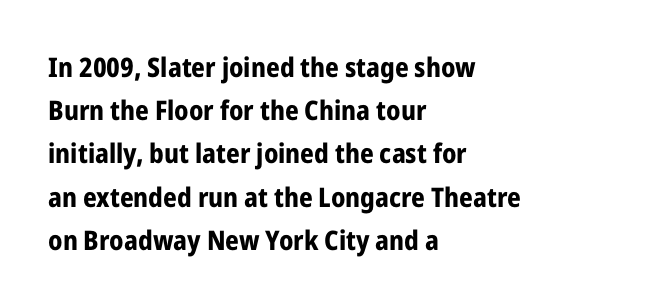
The image shows 27 px bold type, upright; set left-aligned, normal line spacing (1.6x), normal letter spacing, not underlined.
